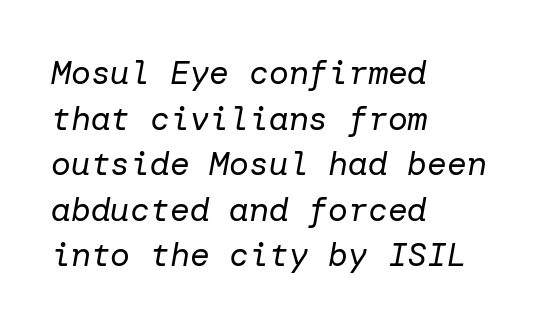
Posture: slanted. Check under the words: just untouched page. This sample keeps an unexceptional amount of space between lines. Here the glyphs are tracked normally, forming tight word shapes. The weight tops out at a normal text grade.
